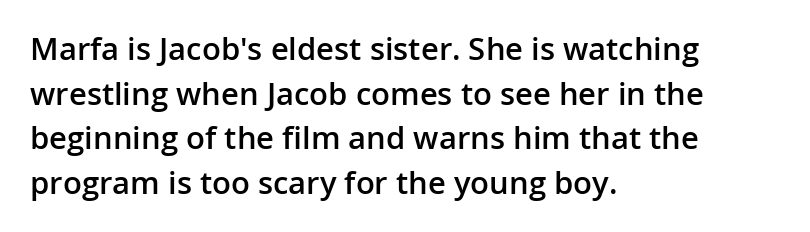
{"serif": "no", "italic": "no", "bold": "semi", "weight": "semibold", "width": "normal", "stroke_contrast": "low", "x_height": "medium", "monospaced": "no", "underline": "no", "align": "left", "line_spacing": "normal", "line_spacing_ratio": 1.44, "letter_spacing": "normal", "letter_spacing_em": 0.0, "glyph_px": 31}
